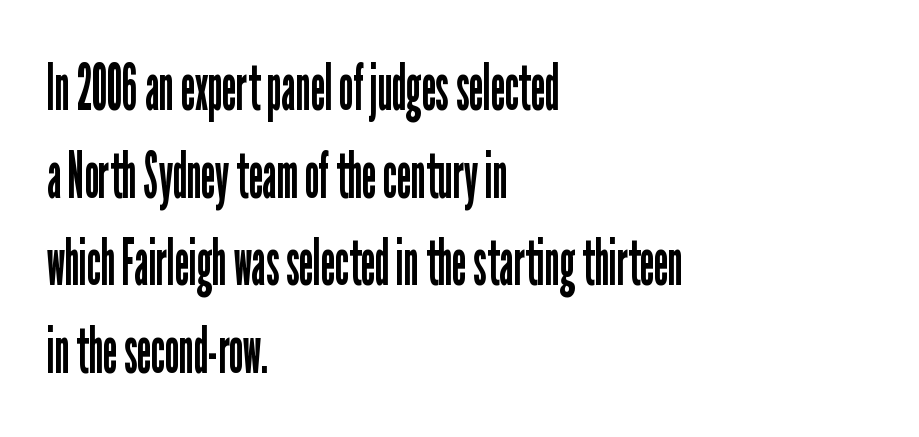
Q: Is the text bold? A: No.
Q: Is the text italic (slanted)? A: No, it is upright.
Q: Is the typeface a serif or a sans-serif typeface? A: Sans-serif.
Q: Is the text underlined? A: No.
Q: How is the paragraph aligned? A: Left-aligned.
Q: Is the spacing between letters normal or unusually wide? A: Normal.
Q: Is the spacing between lines tight, normal or loose? A: Normal.
Q: Width (condensed, normal, or wide)? A: Condensed.
Q: Stroke contrast? A: Low.
Q: x-height? A: Medium.
Q: Monospaced? A: No.
